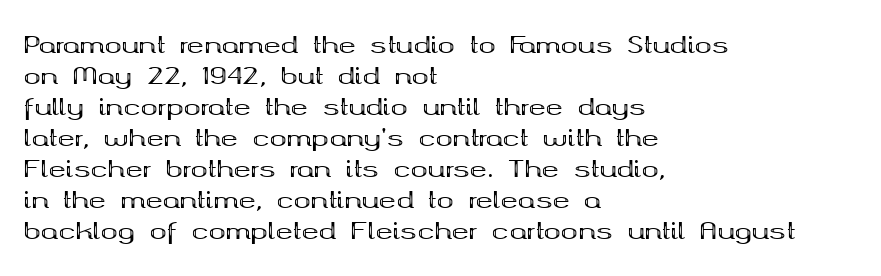
Caption: bold face, heavy strokes. Compared with typical body copy, the letter spacing here is the same. Line starts are locked; line ends wander. The axis of the letterforms is exactly vertical.
